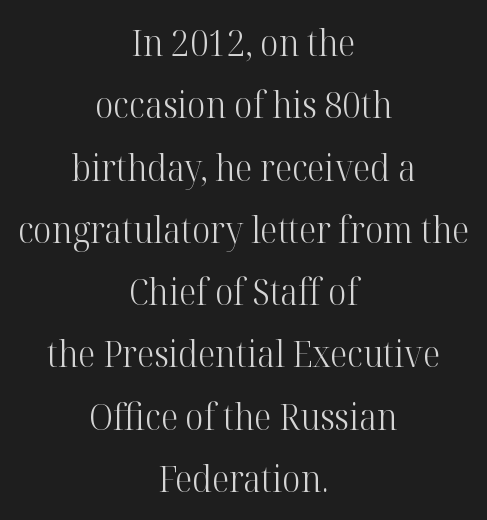
The image shows 36 px light serif type, upright; set centered, line spacing 1.73x, normal letter spacing, not underlined; high stroke contrast and a medium x-height.
